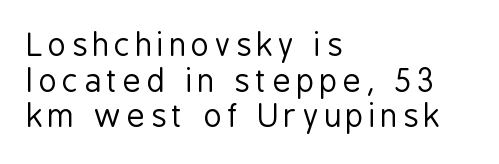
A student would call this left alignment; a typographer would say flush left, rag right. The baseline area is clear. Each stroke keeps to a modest, everyday thickness or less. To sum up the face: it is a sans, with no serifs.
